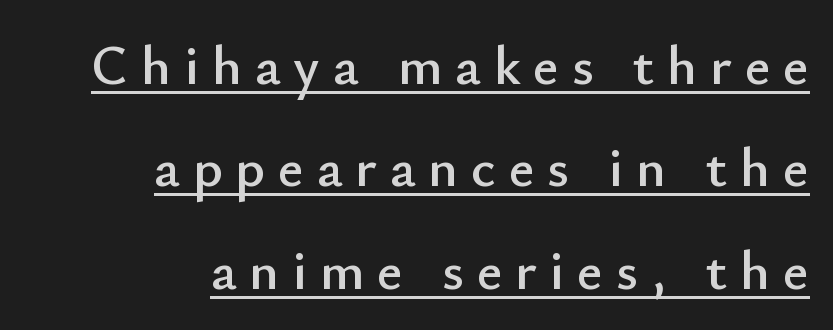
The image shows 56 px sans-serif type, upright; set right-aligned, line spacing 1.83x, unusually wide letter spacing (+0.23 em), underlined; low stroke contrast and a small x-height.
